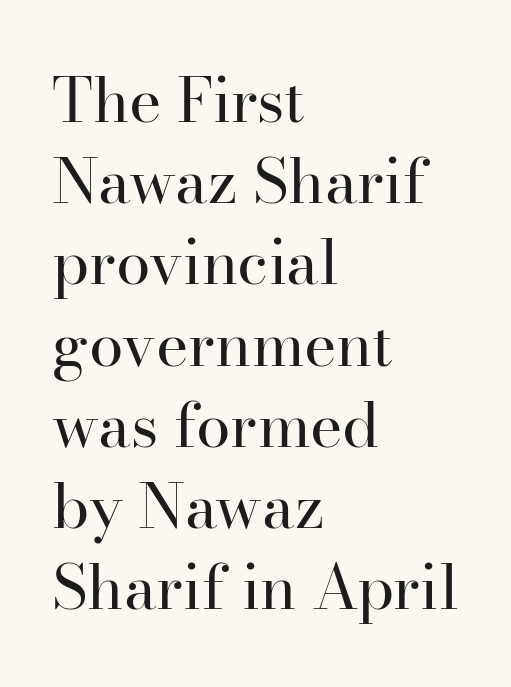
{"serif": "yes", "italic": "no", "bold": "no", "weight": "regular", "width": "normal", "stroke_contrast": "high", "x_height": "small", "monospaced": "no", "underline": "no", "align": "left", "line_spacing": "normal", "line_spacing_ratio": 1.31, "letter_spacing": "normal", "letter_spacing_em": 0.0, "glyph_px": 62}
